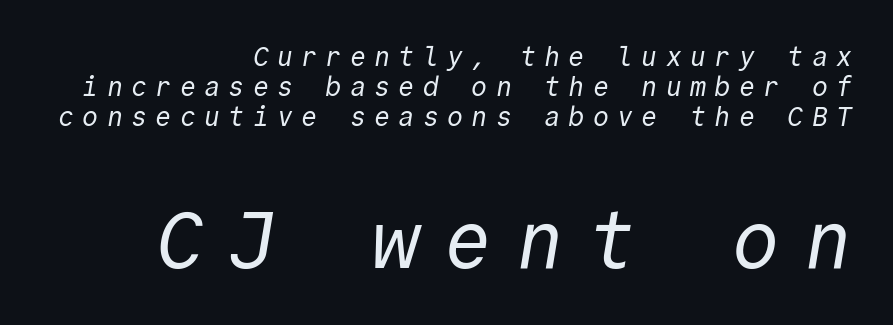
The image shows 80 px regular-weight sans-serif type, monospaced; set right-aligned, tight line spacing (1.12x), unusually wide letter spacing (+0.3 em), not underlined; the second (bottom) block is 2.96x larger; a medium x-height.
